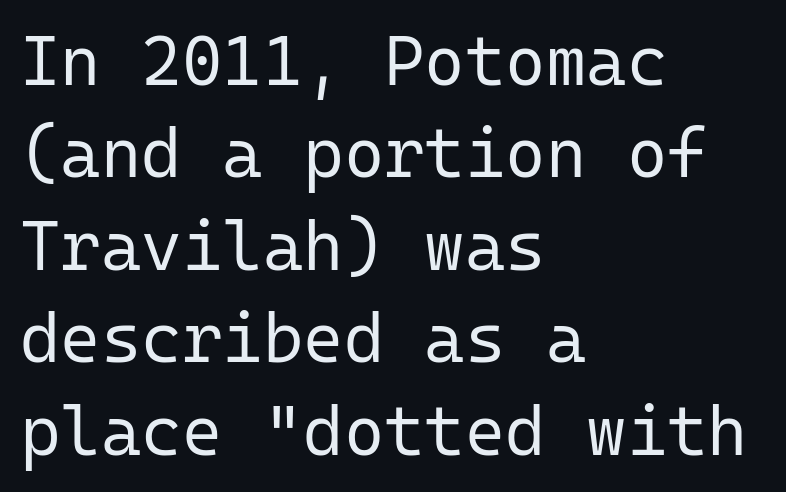
Between one letter and the next there's only the usual sliver of space. Here the designer chose a console-style face with uniform glyph widths. The rendering shows plain stroke endings on the letterforms — a sans-serif design. It's the straight-up-and-down kind of type. Vertical spacing — default.
